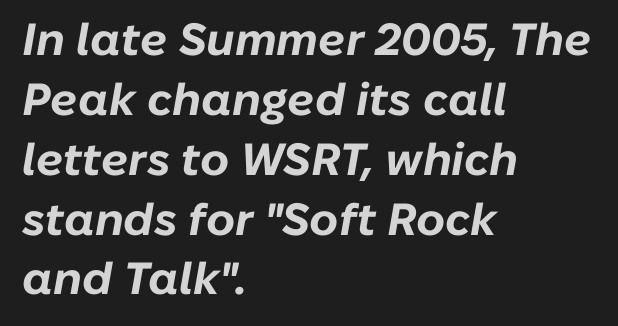
Is the type bold? Yes — the strokes are clearly thick and heavy. This sample uses an oblique cut, with every glyph tilted off the vertical. The paragraph has a hard left edge and a soft right edge. A typesetter would call this proportional, since set widths differ per character. Regarding leading, the lines here are spaced in the standard way.
